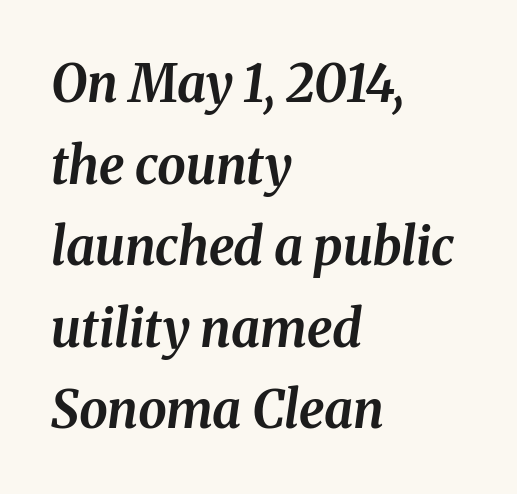
The image shows 51 px bold type, italic (leaning right); set left-aligned, normal line spacing (1.6x), normal letter spacing, not underlined; medium stroke contrast and a medium x-height.
